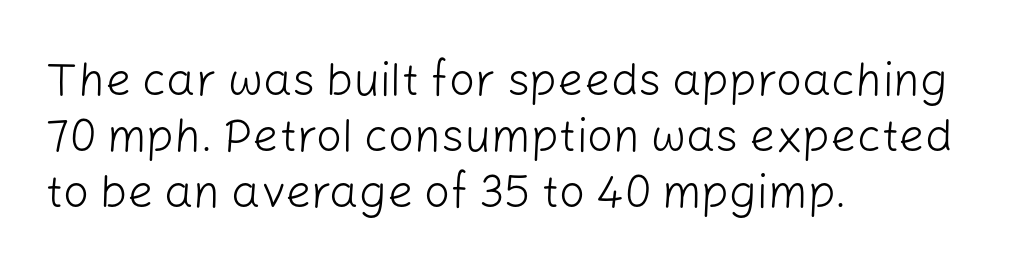
{"serif": "no", "italic": "no", "bold": "no", "weight": "light", "width": "normal", "stroke_contrast": "low", "x_height": "medium", "monospaced": "no", "underline": "no", "align": "left", "line_spacing_ratio": 1.22, "letter_spacing": "normal", "letter_spacing_em": 0.0, "glyph_px": 46}
